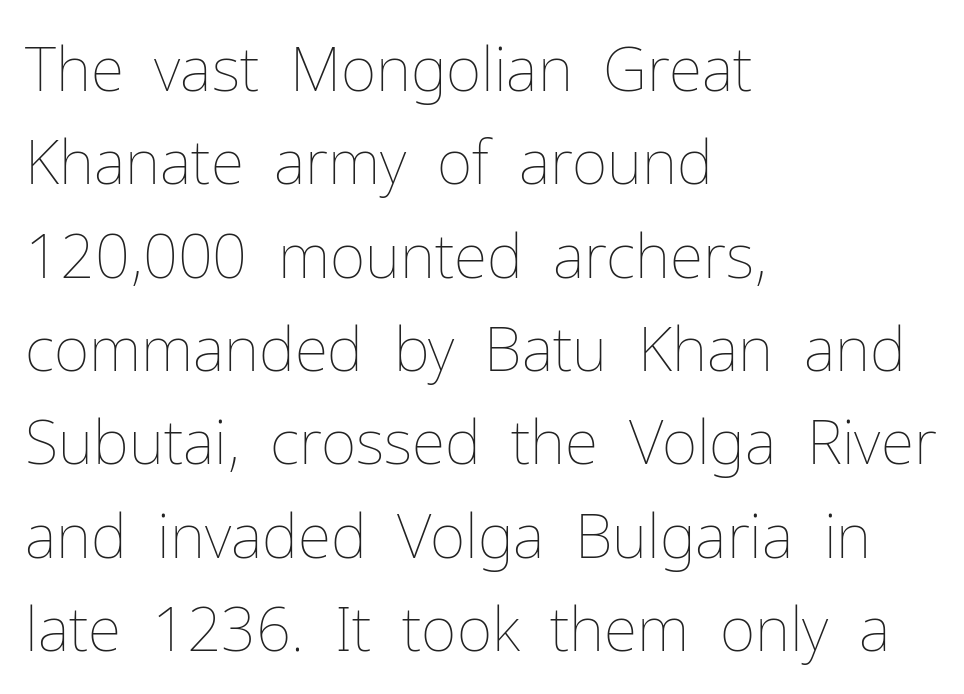
Only glyphs here, with clear space below each row. Glyph-to-glyph distance matches everyday printed text. Nothing heavy about these letters — not bold at all. If you measured baseline to baseline, you'd find a middling distance. The axis of the letterforms is exactly vertical. The compositor pushed each line to the left boundary.
